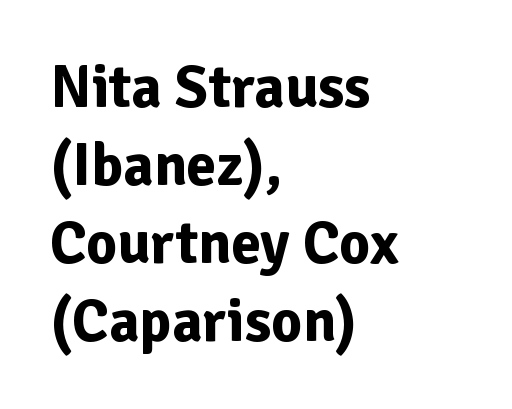
Q: Is the text bold? A: Yes.
Q: Is the text italic (slanted)? A: No, it is upright.
Q: Is the typeface a serif or a sans-serif typeface? A: Sans-serif.
Q: Is the text underlined? A: No.
Q: How is the paragraph aligned? A: Left-aligned.
Q: Is the spacing between letters normal or unusually wide? A: Normal.
Q: Is the spacing between lines tight, normal or loose? A: Normal.
Q: Width (condensed, normal, or wide)? A: Normal.
Q: Stroke contrast? A: Low.
Q: x-height? A: Medium.
Q: Monospaced? A: No.
